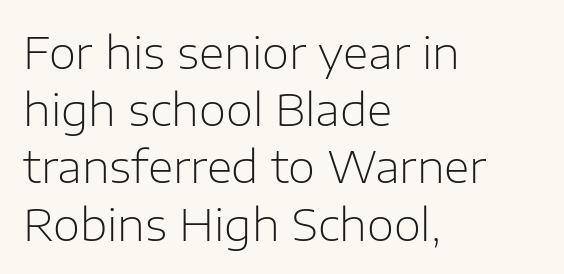
Heaviness? Minimal to ordinary, like unemphasized prose. The letters stand upright; this is a roman face. Line spacing here is normal. There is no visible air inserted between adjacent glyphs. Visually the block forms a straight wall on the left and a jagged coastline on the right. Varying glyph widths throughout — classic text-font behaviour.
